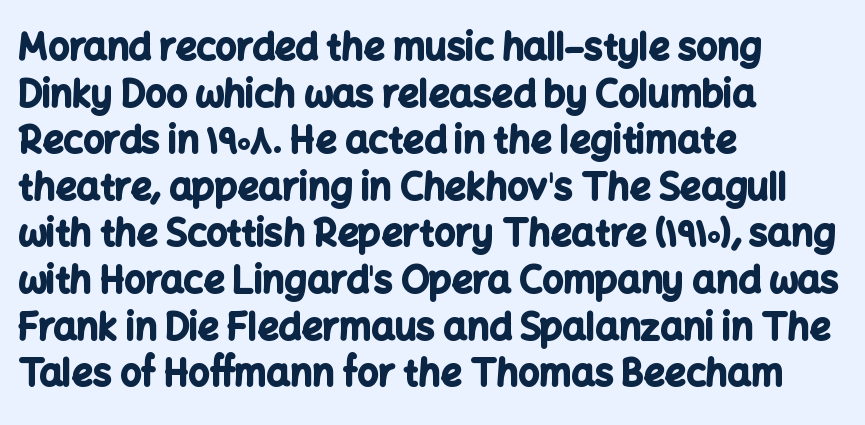
The image shows 37 px bold sans-serif type, upright; set left-aligned, normal line spacing (1.26x), normal letter spacing, not underlined; low stroke contrast and a medium x-height.
